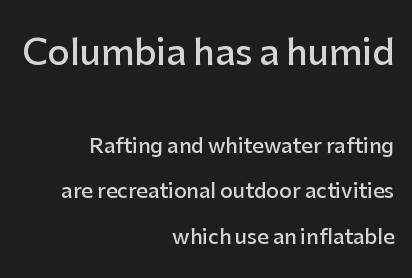
{"serif": "no", "italic": "no", "bold": "semi", "weight": "semibold", "width": "normal", "stroke_contrast": "low", "x_height": "medium", "monospaced": "no", "underline": "no", "align": "right", "line_spacing": "loose", "line_spacing_ratio": 2.28, "letter_spacing": "normal", "letter_spacing_em": 0.0, "larger_block": "first", "size_ratio": 1.75, "glyph_px": 35}
